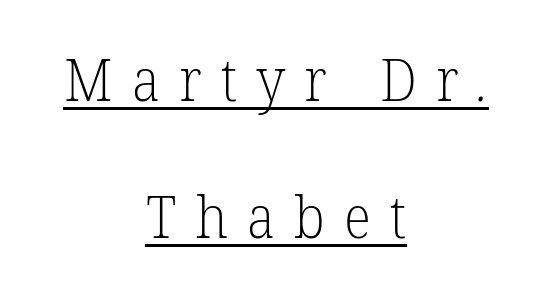
Q: Is the text bold? A: No.
Q: Is the typeface a serif or a sans-serif typeface? A: Serif.
Q: Is the text underlined? A: Yes.
Q: How is the paragraph aligned? A: Centered.
Q: Is the spacing between letters normal or unusually wide? A: Unusually wide.
Q: Is the spacing between lines tight, normal or loose? A: Loose.
Q: Width (condensed, normal, or wide)? A: Normal.
Q: Stroke contrast? A: Low.
Q: x-height? A: Medium.
Q: Monospaced? A: No.
